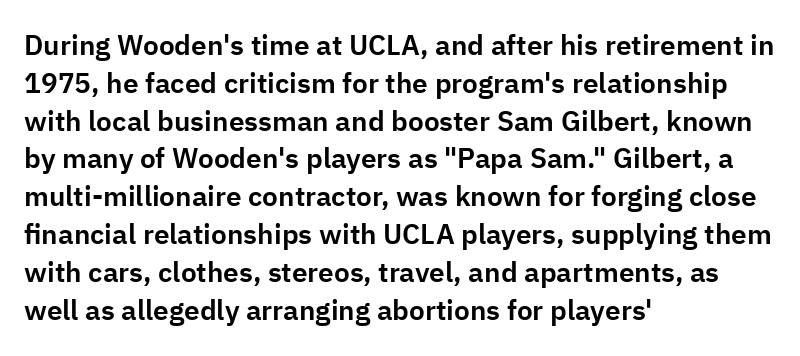
The image shows 28 px sans-serif type, upright; set left-aligned, normal line spacing (1.35x), normal letter spacing, not underlined; low stroke contrast and a medium x-height.
